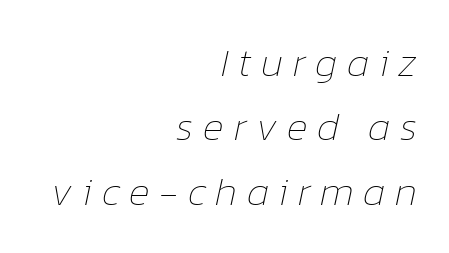
Q: Is the text bold? A: No.
Q: Is the text italic (slanted)? A: Yes, it leans right by about 12 degrees.
Q: Is the text underlined? A: No.
Q: How is the paragraph aligned? A: Right-aligned.
Q: Is the spacing between letters normal or unusually wide? A: Unusually wide.
Q: Is the spacing between lines tight, normal or loose? A: Normal.
Q: Width (condensed, normal, or wide)? A: Normal.
Q: Stroke contrast? A: Low.
Q: x-height? A: Medium.
Q: Monospaced? A: No.
